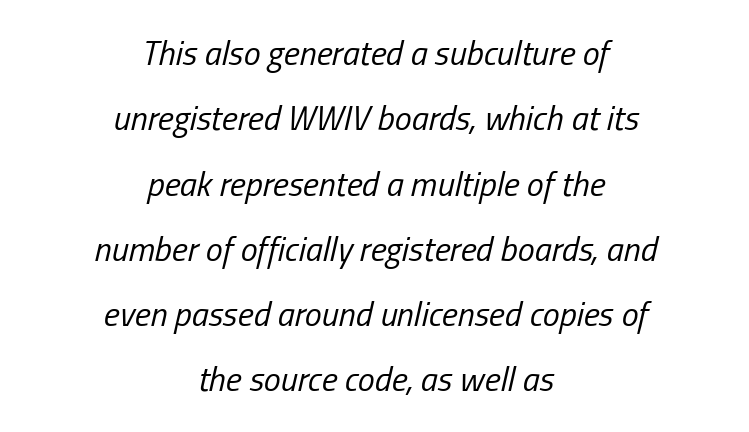
Is this a fixed-width face? No — the glyphs have proportional, varying widths. Heft: none added — not bold. Alignment: centered. Clear beneath every line of the passage.
